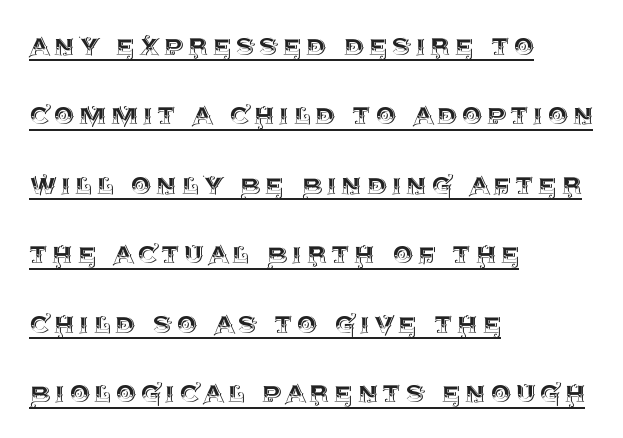
The image shows 32 px text type, upright; set left-aligned, loose line spacing (2.17x), underlined; a large x-height.
